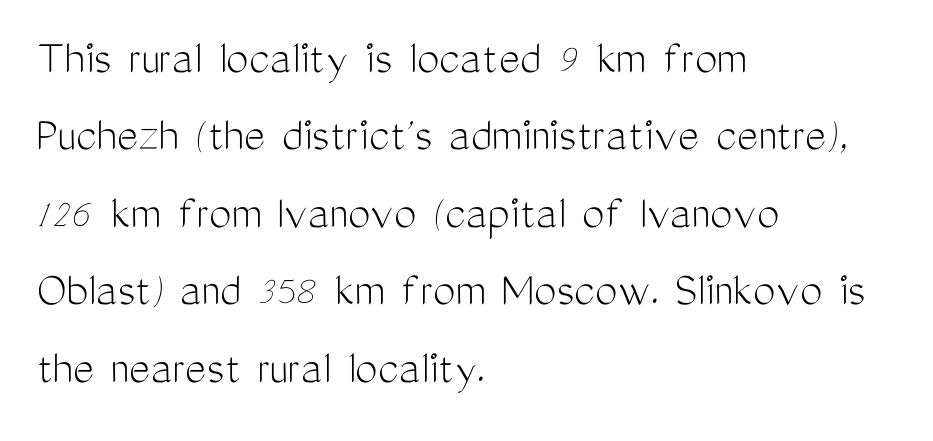
{"serif": "no", "italic": "no", "bold": "no", "weight": "light", "width": "condensed", "stroke_contrast": "medium", "x_height": "medium", "monospaced": "no", "underline": "no", "align": "left", "line_spacing": "normal", "line_spacing_ratio": 1.55, "letter_spacing": "normal", "letter_spacing_em": 0.0, "glyph_px": 50}
